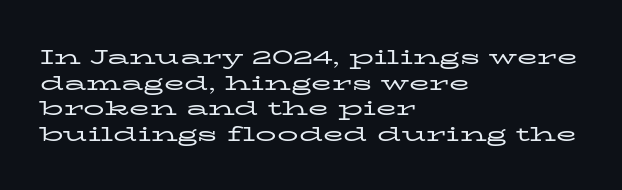
The image shows 21 px text type, upright; set left-aligned, line spacing 1.22x, normal letter spacing, not underlined.
